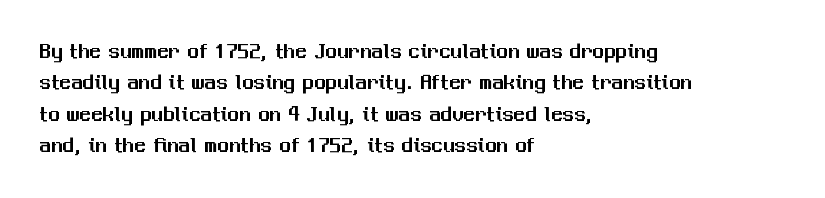
{"italic": "no", "underline": "no", "align": "left", "line_spacing": "normal", "line_spacing_ratio": 1.36, "letter_spacing": "normal", "letter_spacing_em": 0.0, "glyph_px": 23}
